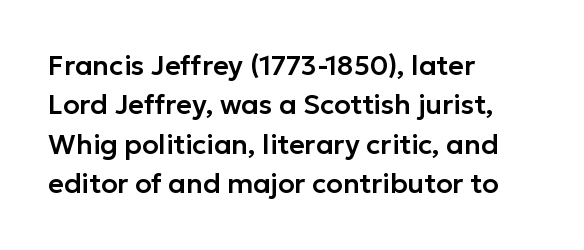
Rule under the text: the space is simply empty. The passage is arranged the way most books set body copy — flush left. This is the regular roman posture of the typeface. Default kerning and tracking; the words read as compact shapes.
